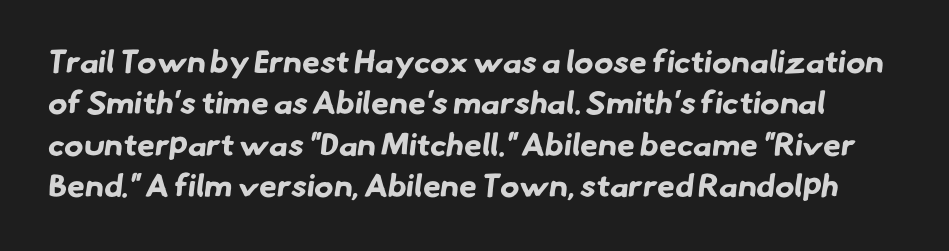
Q: Is the text bold? A: Yes.
Q: Is the typeface a serif or a sans-serif typeface? A: Sans-serif.
Q: Is the text underlined? A: No.
Q: Is the spacing between letters normal or unusually wide? A: Normal.
Q: Is the spacing between lines tight, normal or loose? A: Normal.
Q: Width (condensed, normal, or wide)? A: Normal.
Q: Stroke contrast? A: Low.
Q: x-height? A: Small.
Q: Monospaced? A: No.
